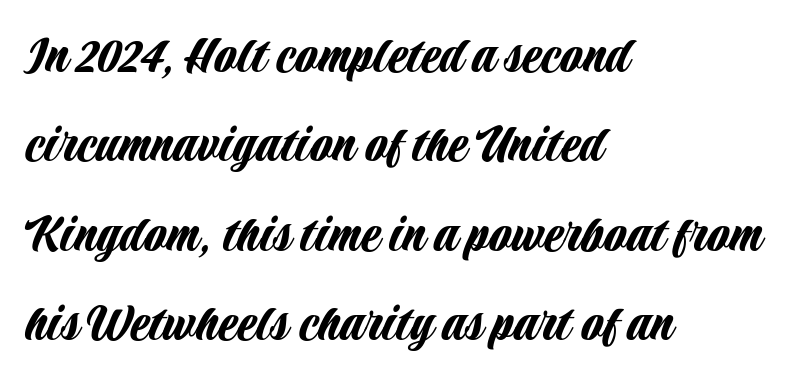
{"serif": "no", "width": "condensed", "stroke_contrast": "low", "x_height": "large", "monospaced": "no", "underline": "no", "align": "left", "line_spacing": "normal", "line_spacing_ratio": 1.57, "letter_spacing": "normal", "letter_spacing_em": 0.0, "glyph_px": 57}
